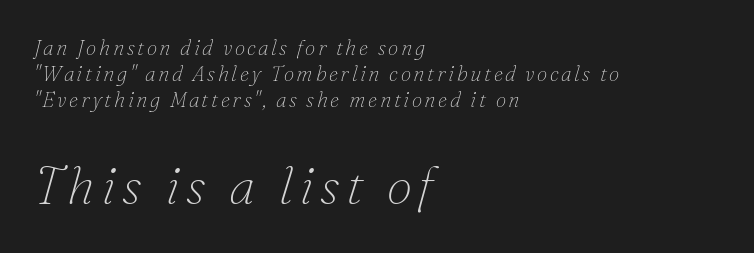
{"serif": "yes", "italic": "yes", "lean": "right", "slant_degrees": 16, "bold": "no", "weight": "thin", "width": "normal", "stroke_contrast": "low", "x_height": "small", "monospaced": "no", "underline": "no", "align": "left", "line_spacing_ratio": 1.23, "larger_block": "second", "size_ratio": 2.48, "glyph_px": 52}
